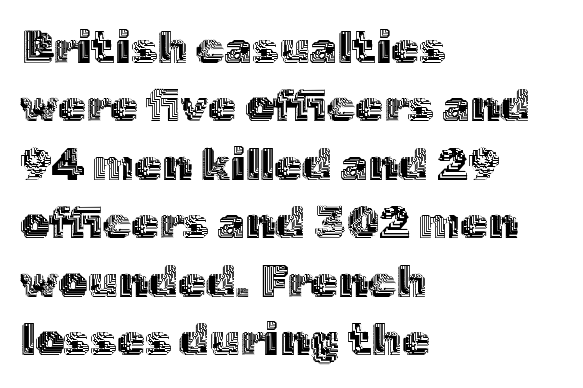
The image shows 45 px text type, upright; set left-aligned, normal line spacing (1.3x), normal letter spacing, not underlined; a medium x-height.
